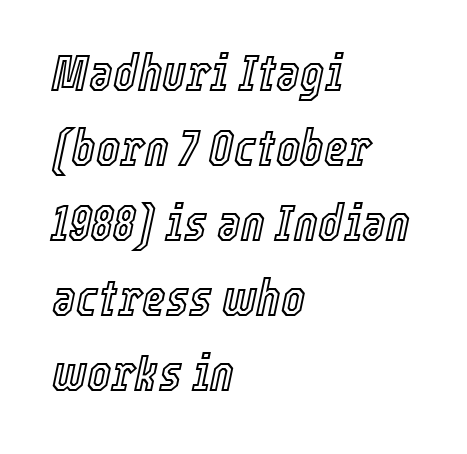
Q: Is the text italic (slanted)? A: Yes, it leans right by about 12 degrees.
Q: Is the text underlined? A: No.
Q: How is the paragraph aligned? A: Left-aligned.
Q: Is the spacing between letters normal or unusually wide? A: Normal.
Q: Is the spacing between lines tight, normal or loose? A: Normal.
Q: Width (condensed, normal, or wide)? A: Condensed.
Q: x-height? A: Medium.
Q: Monospaced? A: No.
